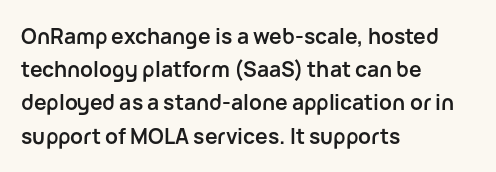
The image shows 21 px bold type, upright; set left-aligned, normal line spacing (1.58x), normal letter spacing, not underlined.
